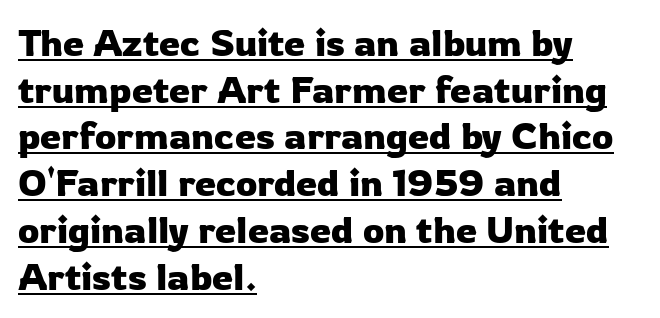
The image shows 38 px sans-serif type, upright; set left-aligned, line spacing 1.23x, normal letter spacing, underlined; low stroke contrast and a medium x-height.
